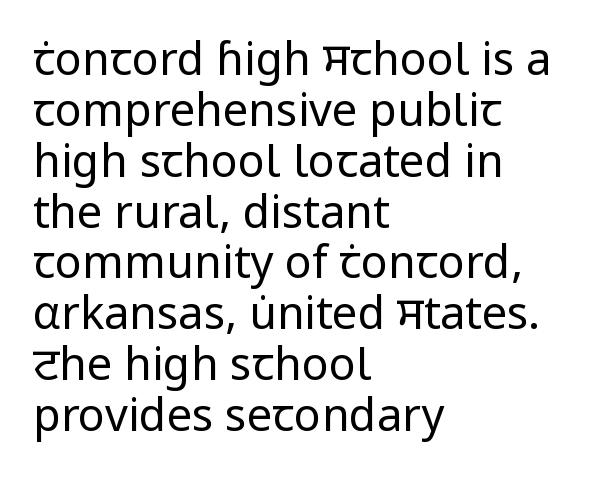
Q: Is the text bold? A: No.
Q: Is the text italic (slanted)? A: No, it is upright.
Q: Is the typeface a serif or a sans-serif typeface? A: Sans-serif.
Q: Is the text underlined? A: No.
Q: How is the paragraph aligned? A: Left-aligned.
Q: Is the spacing between letters normal or unusually wide? A: Normal.
Q: Is the spacing between lines tight, normal or loose? A: Tight.
Q: Width (condensed, normal, or wide)? A: Normal.
Q: Stroke contrast? A: Low.
Q: x-height? A: Medium.
Q: Monospaced? A: No.
